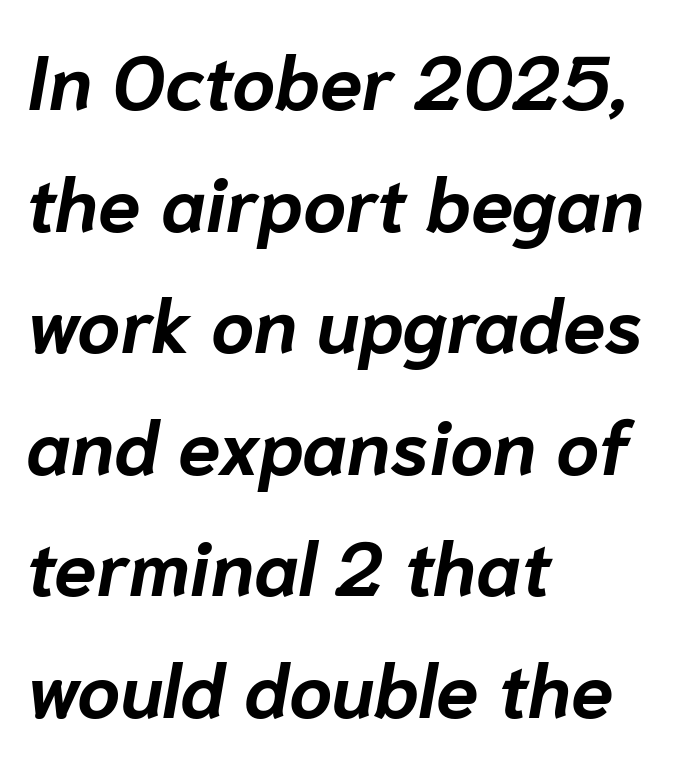
The string is rendered with underlining switched off. Does extra space separate the letters? No, they use regular spacing. The glyphs have the mass of a bold cut. The passage shown stacks its lines at a standard gap.
